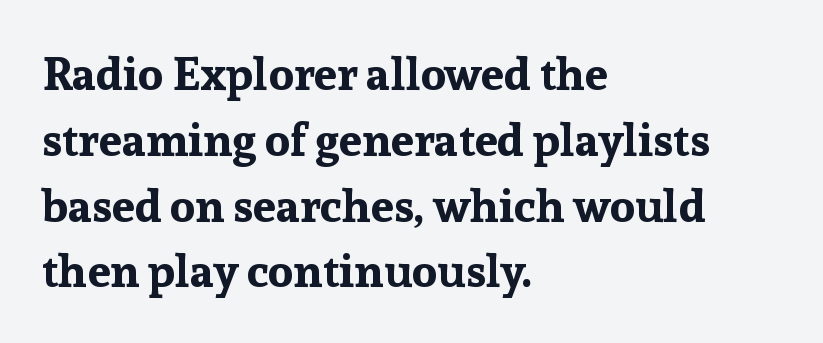
The image shows 46 px bold serif type, upright; set left-aligned, normal line spacing (1.43x), normal letter spacing, not underlined; low stroke contrast and a medium x-height.
